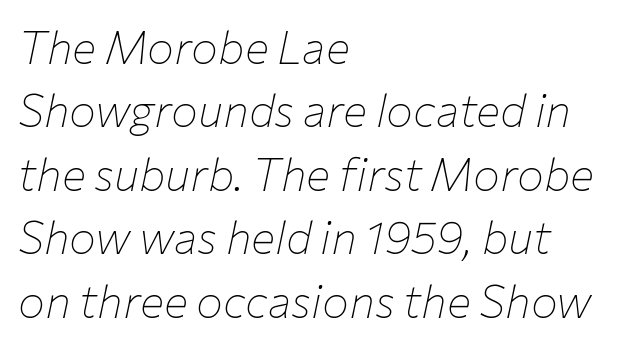
{"italic": "yes", "lean": "right", "slant_degrees": 12, "bold": "no", "weight": "thin", "width": "normal", "stroke_contrast": "low", "x_height": "medium", "monospaced": "no", "underline": "no", "align": "left", "line_spacing": "normal", "line_spacing_ratio": 1.41, "letter_spacing": "normal", "letter_spacing_em": 0.0, "glyph_px": 45}
